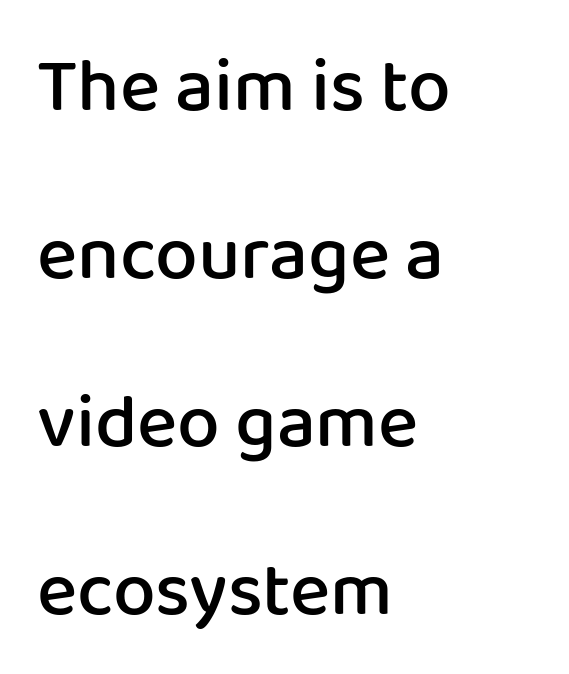
The image shows 76 px semibold sans-serif type, upright; set left-aligned, loose line spacing (2.21x), normal letter spacing, not underlined; low stroke contrast and a medium x-height.
